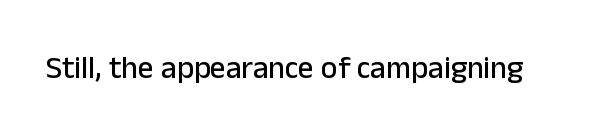
{"serif": "no", "italic": "no", "width": "normal", "stroke_contrast": "low", "x_height": "medium", "monospaced": "no", "underline": "no", "letter_spacing": "normal", "letter_spacing_em": 0.0, "glyph_px": 31}
